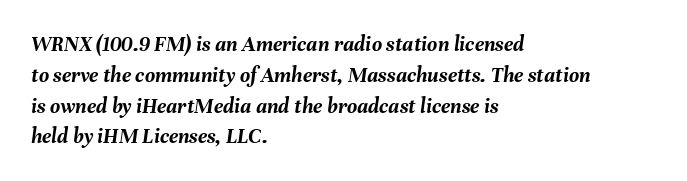
{"italic": "yes", "lean": "right", "slant_degrees": 8, "bold": "yes", "underline": "no", "align": "left", "line_spacing": "normal", "line_spacing_ratio": 1.4, "letter_spacing": "normal", "letter_spacing_em": 0.0, "glyph_px": 22}
